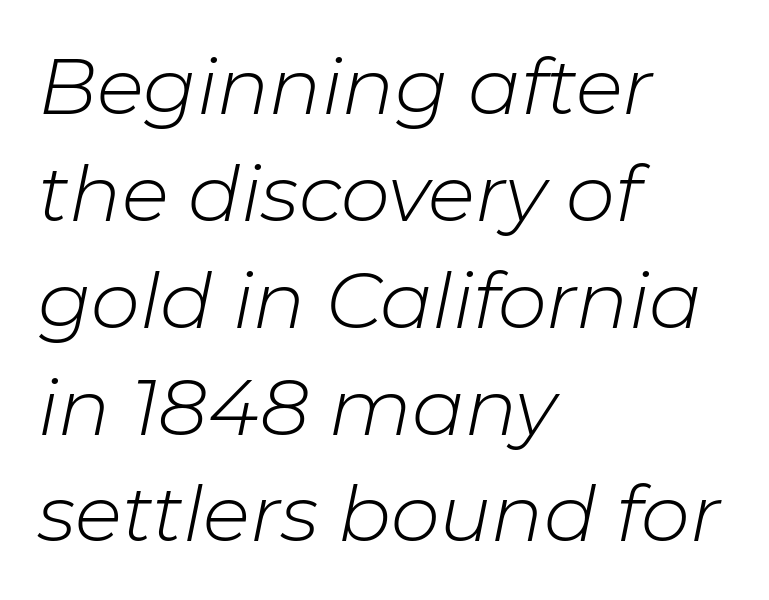
{"italic": "yes", "lean": "right", "slant_degrees": 11, "bold": "no", "weight": "light", "width": "normal", "stroke_contrast": "low", "x_height": "medium", "monospaced": "no", "underline": "no", "align": "left", "line_spacing": "normal", "line_spacing_ratio": 1.37, "letter_spacing": "normal", "letter_spacing_em": 0.0, "glyph_px": 78}
